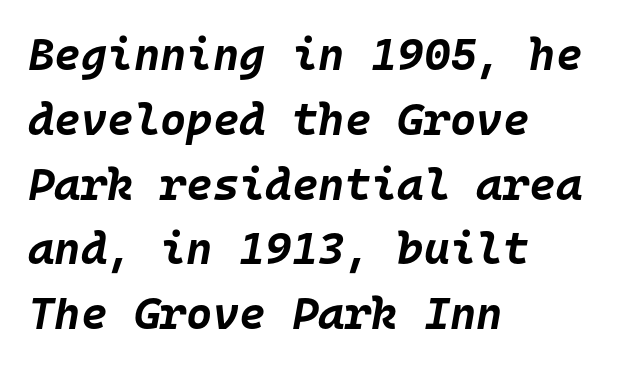
{"italic": "yes", "lean": "right", "slant_degrees": 10, "bold": "yes", "weight": "bold", "width": "normal", "stroke_contrast": "low", "x_height": "large", "monospaced": "yes", "underline": "no", "align": "left", "line_spacing": "normal", "line_spacing_ratio": 1.44, "letter_spacing": "normal", "letter_spacing_em": 0.0, "glyph_px": 45}
